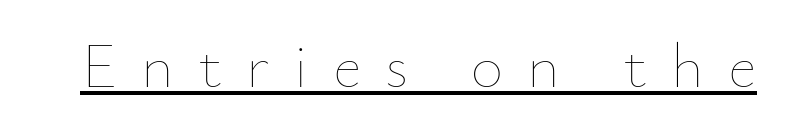
{"italic": "no", "bold": "no", "weight": "thin", "width": "normal", "stroke_contrast": "low", "x_height": "small", "monospaced": "no", "underline": "yes", "letter_spacing": "wide", "letter_spacing_em": 0.38, "glyph_px": 63}
